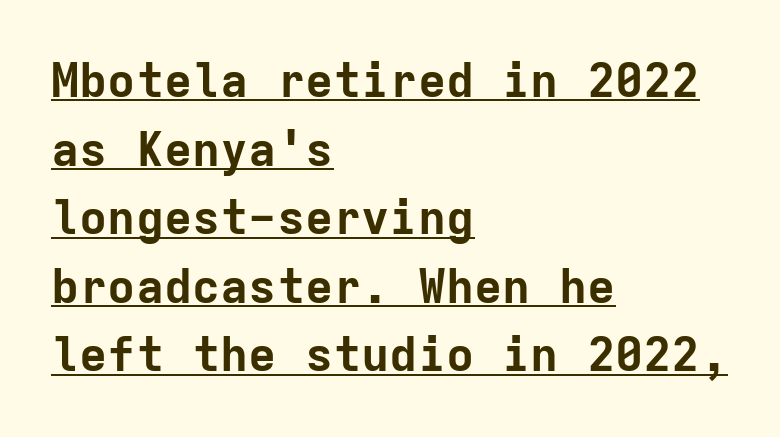
The image shows 47 px bold sans-serif type, upright, monospaced; set left-aligned, normal line spacing (1.46x), normal letter spacing, underlined; low stroke contrast and a medium x-height.
